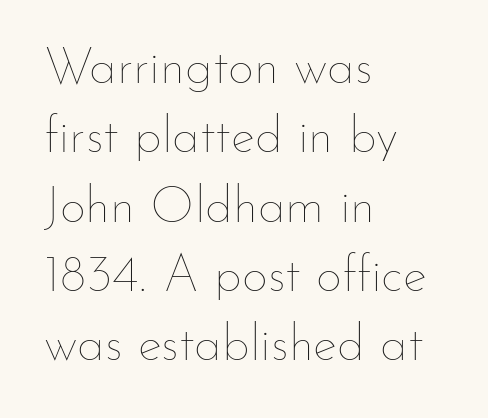
{"italic": "no", "bold": "no", "weight": "thin", "width": "normal", "stroke_contrast": "low", "x_height": "small", "monospaced": "no", "underline": "no", "align": "left", "line_spacing": "normal", "line_spacing_ratio": 1.36, "letter_spacing": "normal", "letter_spacing_em": 0.0, "glyph_px": 51}
